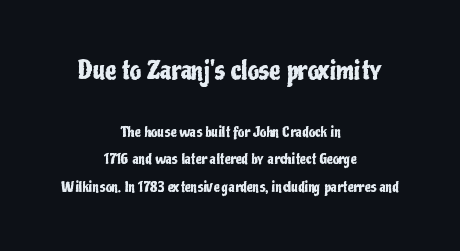
Descenders hang freely into open space. These lines stand farther apart than default settings would place them. Observe the ordinary spacing: letters are neighbours, not strangers. Typesetter's note — upper block bumped up in size, lower block left smaller. The setting favours the middle, as headings and verse often do. The axis of the letterforms is exactly vertical.
